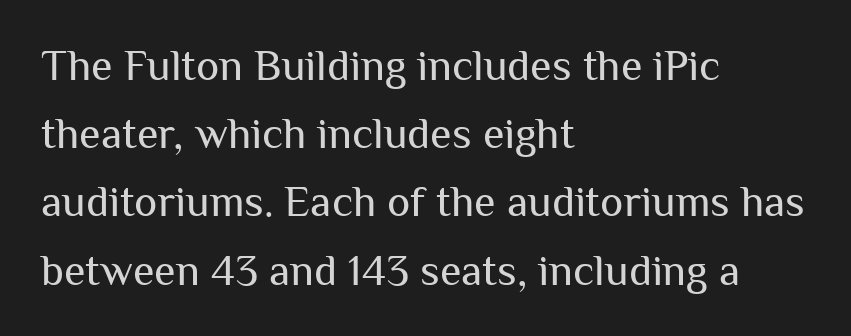
{"serif": "no", "italic": "no", "bold": "no", "weight": "regular", "width": "normal", "stroke_contrast": "medium", "x_height": "medium", "monospaced": "no", "underline": "no", "align": "left", "line_spacing": "normal", "line_spacing_ratio": 1.55, "letter_spacing": "normal", "letter_spacing_em": 0.0, "glyph_px": 44}
